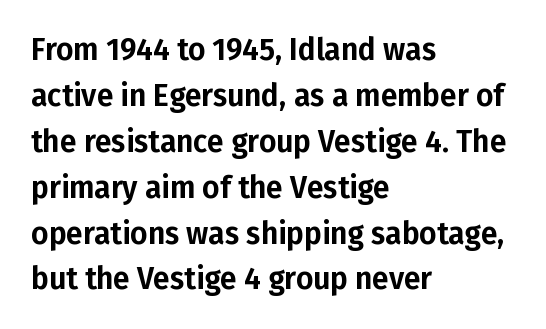
{"serif": "no", "italic": "no", "width": "normal", "stroke_contrast": "low", "x_height": "medium", "monospaced": "no", "underline": "no", "align": "left", "line_spacing": "normal", "line_spacing_ratio": 1.53, "letter_spacing": "normal", "letter_spacing_em": 0.0, "glyph_px": 30}
